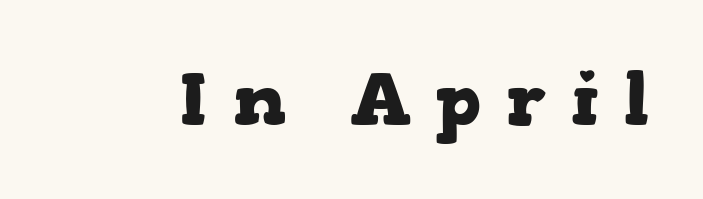
The image shows 74 px heavy, wide serif type, upright; set unusually wide letter spacing (+0.34 em), not underlined; low stroke contrast and a medium x-height.
